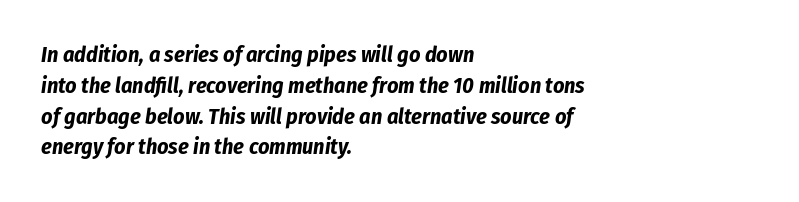
Q: Is the text bold? A: Yes.
Q: Is the text italic (slanted)? A: Yes, it leans right by about 8 degrees.
Q: Is the text underlined? A: No.
Q: How is the paragraph aligned? A: Left-aligned.
Q: Is the spacing between letters normal or unusually wide? A: Normal.
Q: Is the spacing between lines tight, normal or loose? A: Normal.
